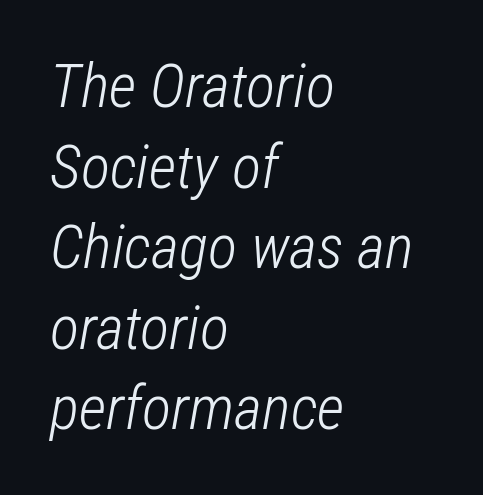
Q: Is the text bold? A: No.
Q: Is the text italic (slanted)? A: Yes, it leans right by about 12 degrees.
Q: Is the text underlined? A: No.
Q: How is the paragraph aligned? A: Left-aligned.
Q: Is the spacing between letters normal or unusually wide? A: Normal.
Q: Is the spacing between lines tight, normal or loose? A: Normal.
Q: Width (condensed, normal, or wide)? A: Condensed.
Q: Stroke contrast? A: Low.
Q: x-height? A: Medium.
Q: Monospaced? A: No.
